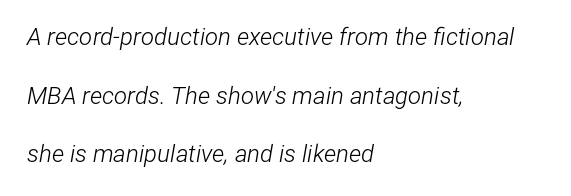
Bare-footed words on every line. Glyph-to-glyph distance matches everyday printed text. Students, observe: this is what heavily led, spacious text looks like. No extra ink here — the face is not bold. Alignment: flush left.
